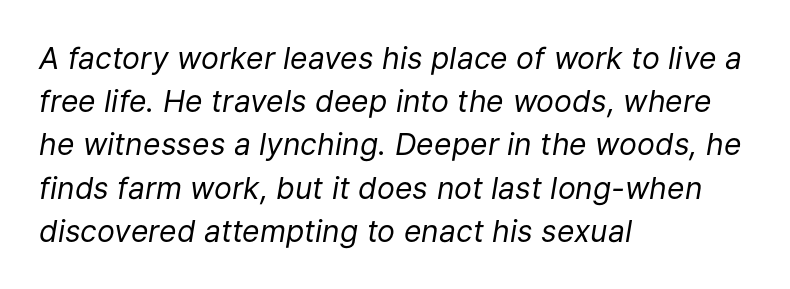
Heaviness? Minimal to ordinary, like unemphasized prose. The horizontal fit of the characters is conventional and even. Emphasis-style slanted type is in use. Words float on clear page, feet unadorned. The compositor pushed each line to the left boundary.
